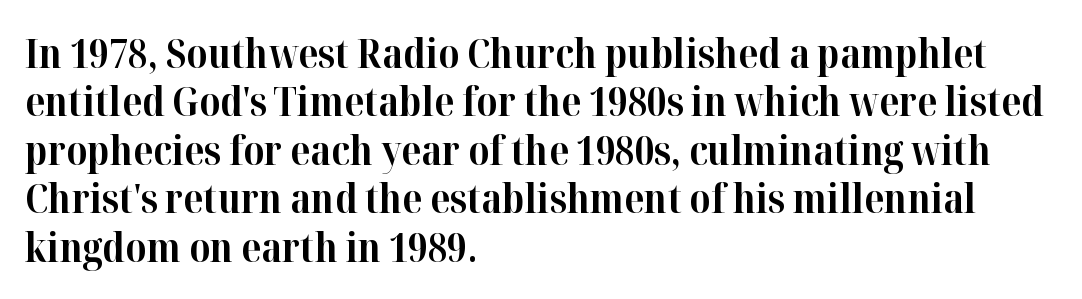
Teacher's note: observe the even left margin — that is flush-left alignment. Old-style or modern, the face here clearly has serifs. Vertical strokes here are truly vertical. Look at the tracking — it's just the regular setting, nothing added. Clear beneath every line of the passage.
